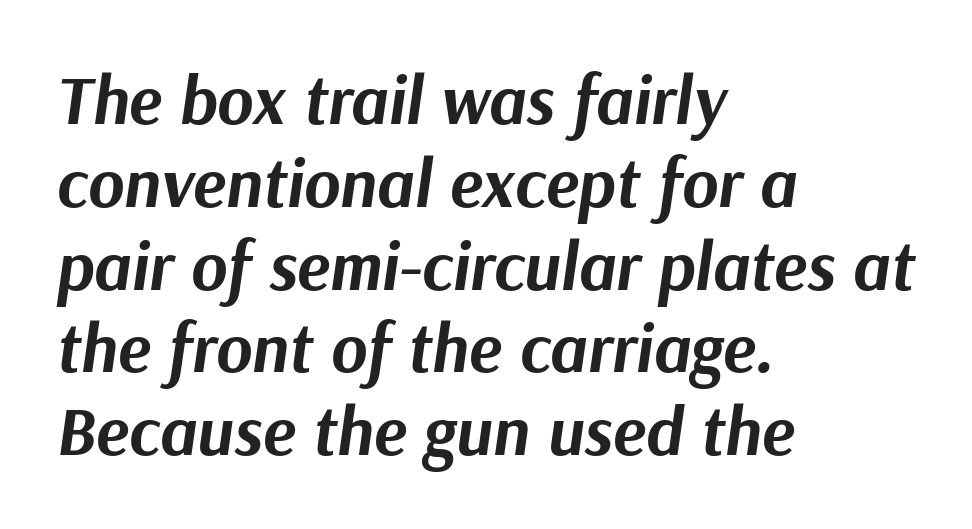
A typesetter would mark this as italic. Spacing between characters is what you'd get straight out of the box. The glyphs have the mass of a bold cut. A student would call this left alignment; a typographer would say flush left, rag right. Check the space under the baseline: it is left empty. Do the characters align in a grid? No, the font is proportional.
